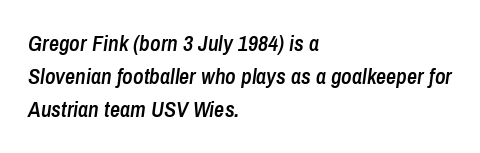
{"italic": "yes", "lean": "right", "slant_degrees": 8, "bold": "semi", "underline": "no", "align": "left", "line_spacing": "normal", "line_spacing_ratio": 1.51, "letter_spacing": "normal", "letter_spacing_em": 0.0, "glyph_px": 22}
